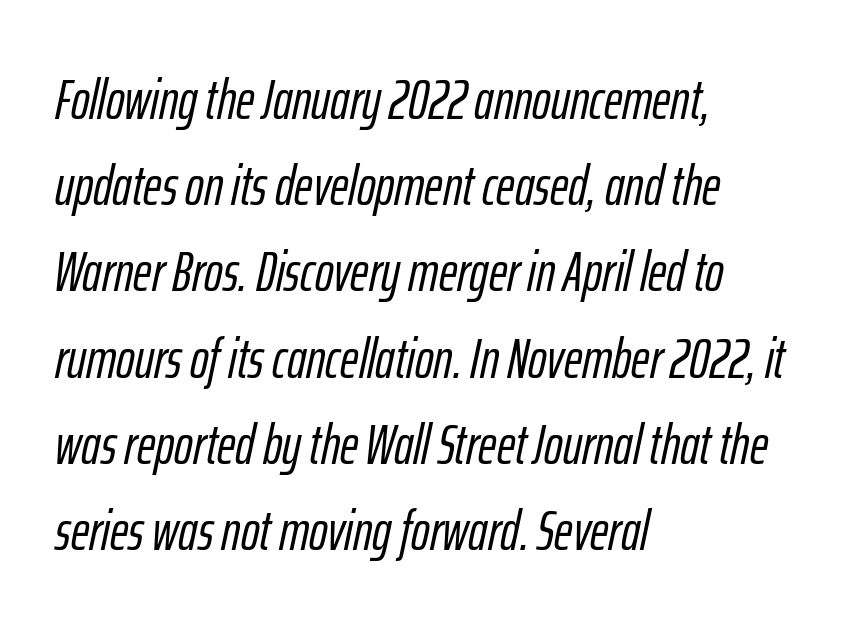
Q: Is the text italic (slanted)? A: Yes, it leans right by about 12 degrees.
Q: Is the text underlined? A: No.
Q: How is the paragraph aligned? A: Left-aligned.
Q: Is the spacing between letters normal or unusually wide? A: Normal.
Q: Is the spacing between lines tight, normal or loose? A: Normal.
Q: Width (condensed, normal, or wide)? A: Condensed.
Q: Stroke contrast? A: Low.
Q: x-height? A: Medium.
Q: Monospaced? A: No.
